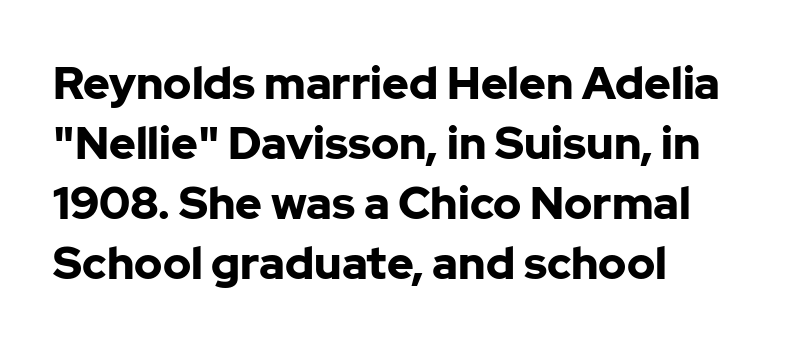
The image shows 45 px bold sans-serif type, upright; set left-aligned, normal line spacing (1.33x), normal letter spacing, not underlined; low stroke contrast and a medium x-height.
